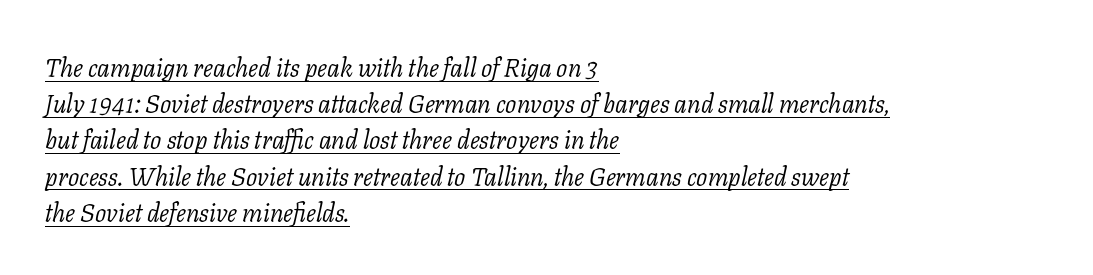
{"italic": "yes", "lean": "right", "slant_degrees": 11, "bold": "no", "underline": "yes", "align": "left", "line_spacing": "normal", "line_spacing_ratio": 1.45, "letter_spacing": "normal", "letter_spacing_em": 0.0, "glyph_px": 25}
